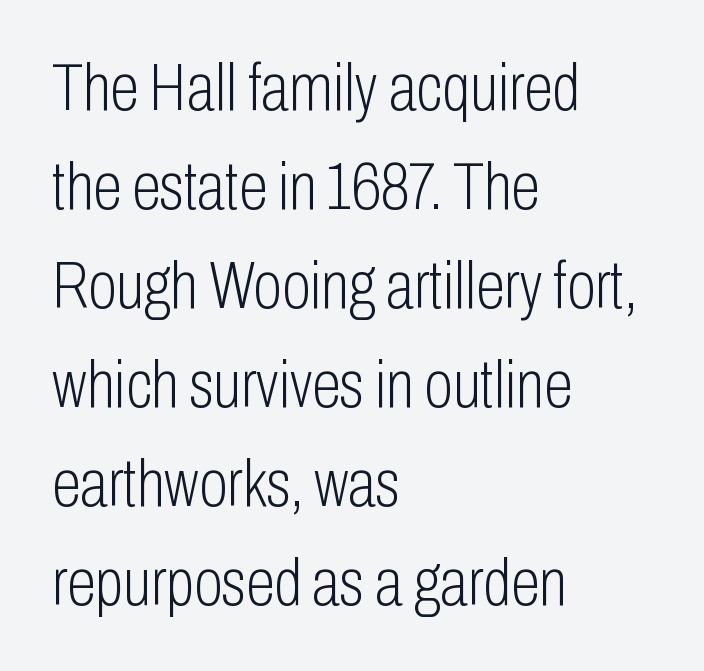
{"serif": "no", "italic": "no", "bold": "no", "weight": "light", "width": "condensed", "stroke_contrast": "low", "x_height": "medium", "monospaced": "no", "underline": "no", "align": "left", "line_spacing": "normal", "line_spacing_ratio": 1.5, "letter_spacing": "normal", "letter_spacing_em": 0.0, "glyph_px": 66}
